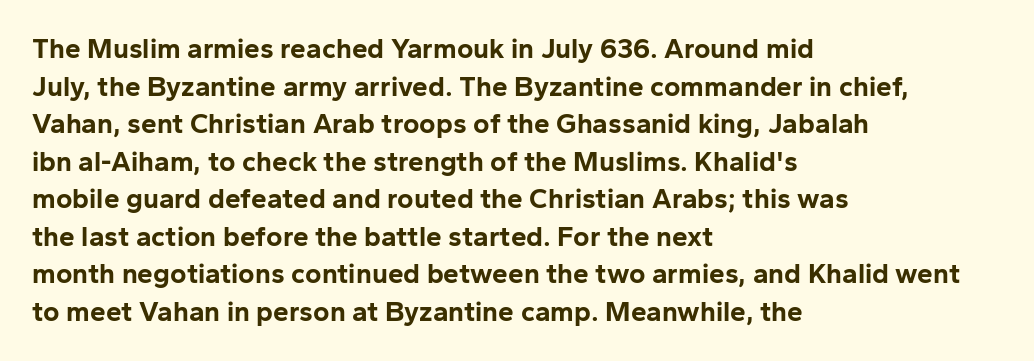
The image shows 28 px bold sans-serif type, upright; set left-aligned, normal line spacing (1.34x), normal letter spacing, not underlined; low stroke contrast and a medium x-height.
